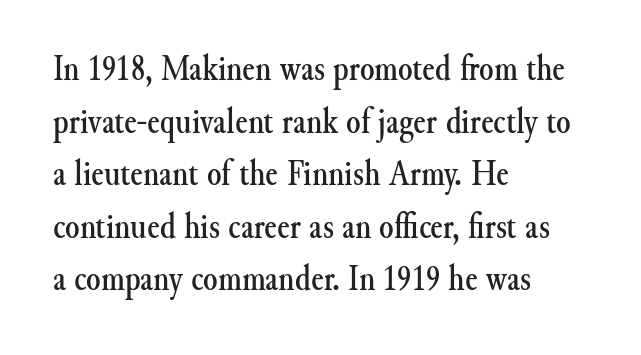
Q: Is the text italic (slanted)? A: No, it is upright.
Q: Is the typeface a serif or a sans-serif typeface? A: Serif.
Q: Is the text underlined? A: No.
Q: How is the paragraph aligned? A: Left-aligned.
Q: Is the spacing between letters normal or unusually wide? A: Normal.
Q: Is the spacing between lines tight, normal or loose? A: Normal.
Q: Width (condensed, normal, or wide)? A: Normal.
Q: Stroke contrast? A: Medium.
Q: x-height? A: Small.
Q: Monospaced? A: No.
